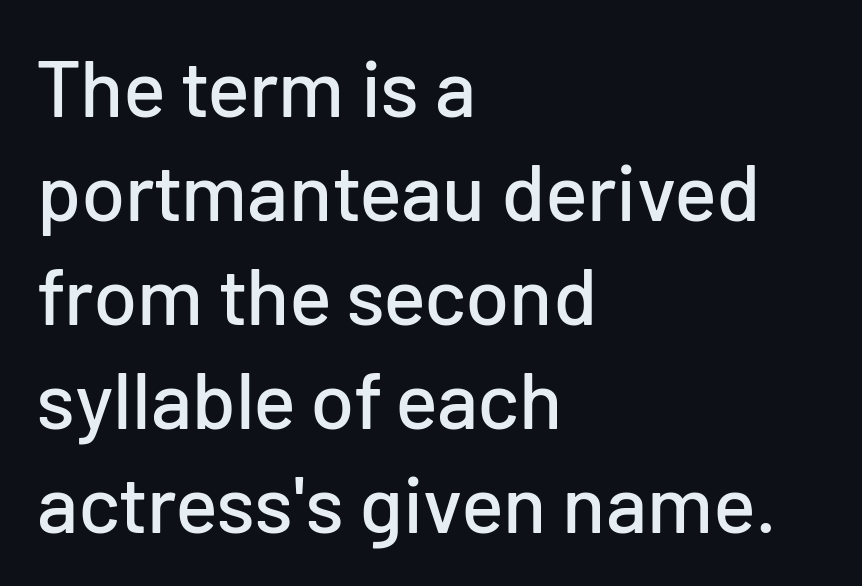
The image shows 80 px sans-serif type, upright; set left-aligned, normal line spacing (1.3x), normal letter spacing, not underlined; low stroke contrast and a medium x-height.
